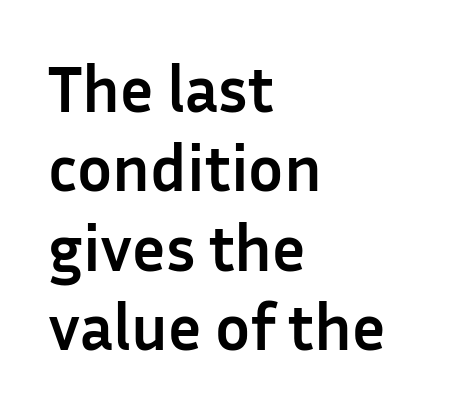
{"serif": "no", "italic": "no", "bold": "yes", "weight": "semibold", "width": "normal", "stroke_contrast": "low", "x_height": "medium", "monospaced": "no", "underline": "no", "align": "left", "line_spacing_ratio": 1.22, "letter_spacing": "normal", "letter_spacing_em": 0.0, "glyph_px": 65}
